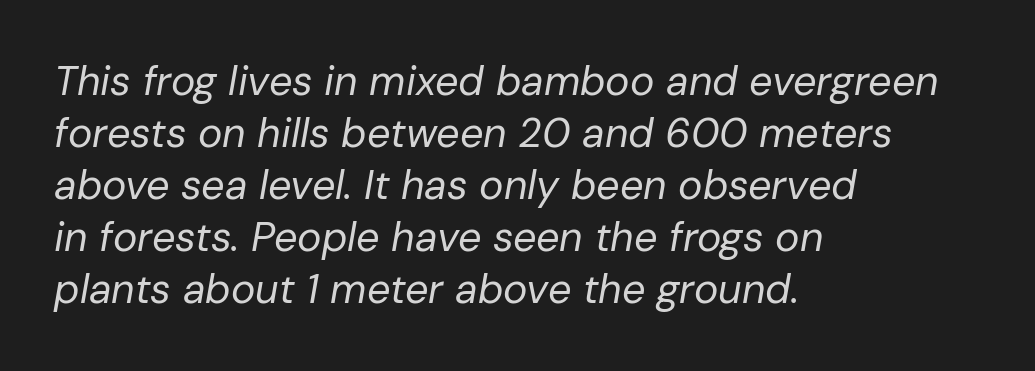
The image shows 41 px regular-weight type, italic (leaning right); set left-aligned, normal line spacing (1.27x), normal letter spacing, not underlined; low stroke contrast and a medium x-height.
